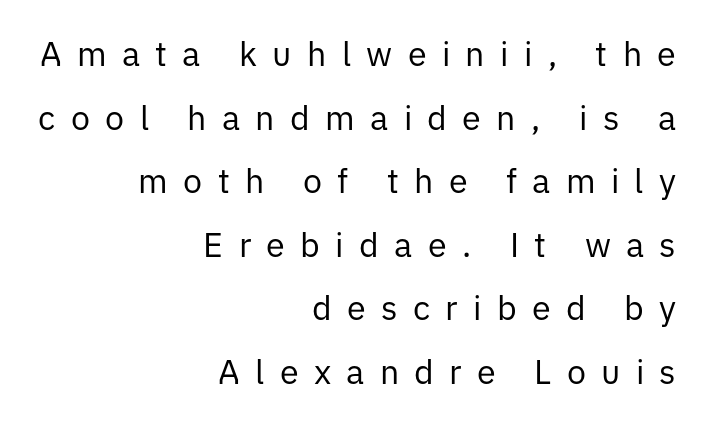
Q: Is the text bold? A: No.
Q: Is the text italic (slanted)? A: No, it is upright.
Q: Is the typeface a serif or a sans-serif typeface? A: Sans-serif.
Q: Is the text underlined? A: No.
Q: How is the paragraph aligned? A: Right-aligned.
Q: Is the spacing between letters normal or unusually wide? A: Unusually wide.
Q: Width (condensed, normal, or wide)? A: Normal.
Q: Stroke contrast? A: Low.
Q: x-height? A: Medium.
Q: Monospaced? A: No.
